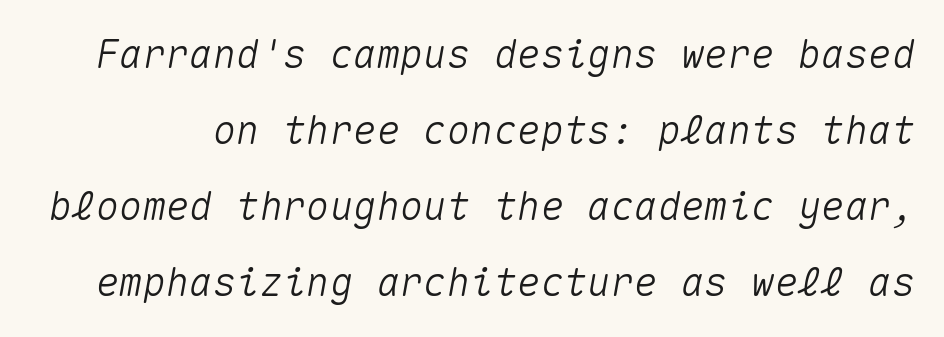
Q: Is the text italic (slanted)? A: Yes, it leans right by about 10 degrees.
Q: Is the text underlined? A: No.
Q: Is the spacing between letters normal or unusually wide? A: Normal.
Q: Is the spacing between lines tight, normal or loose? A: Loose.
Q: Width (condensed, normal, or wide)? A: Normal.
Q: Stroke contrast? A: Medium.
Q: x-height? A: Medium.
Q: Monospaced? A: Yes.
